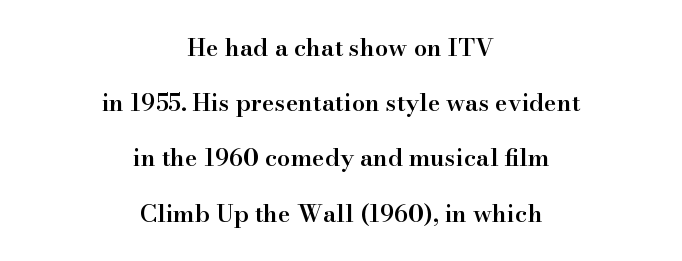
Q: Is the text bold? A: Semi-bold.
Q: Is the text italic (slanted)? A: No, it is upright.
Q: Is the text underlined? A: No.
Q: How is the paragraph aligned? A: Centered.
Q: Is the spacing between letters normal or unusually wide? A: Normal.
Q: Is the spacing between lines tight, normal or loose? A: Loose.
